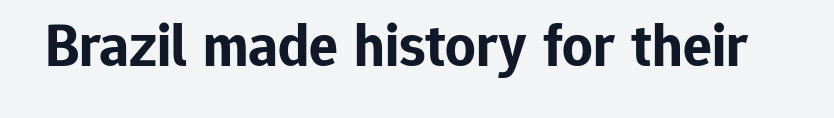
{"serif": "no", "italic": "no", "bold": "yes", "weight": "bold", "width": "normal", "stroke_contrast": "low", "x_height": "medium", "monospaced": "no", "underline": "no", "letter_spacing": "normal", "letter_spacing_em": 0.0, "glyph_px": 60}
